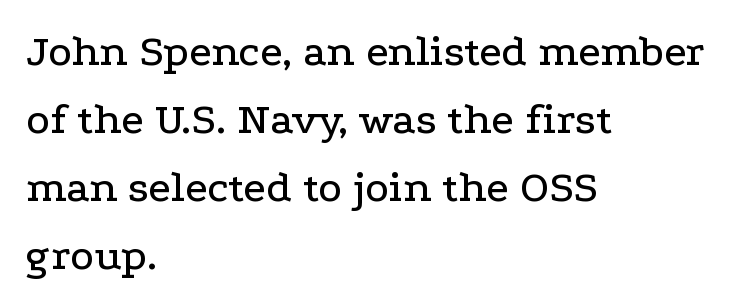
{"serif": "yes", "italic": "no", "width": "wide", "stroke_contrast": "low", "x_height": "medium", "monospaced": "no", "underline": "no", "align": "left", "line_spacing": "normal", "line_spacing_ratio": 1.51, "letter_spacing": "normal", "letter_spacing_em": 0.0, "glyph_px": 45}
